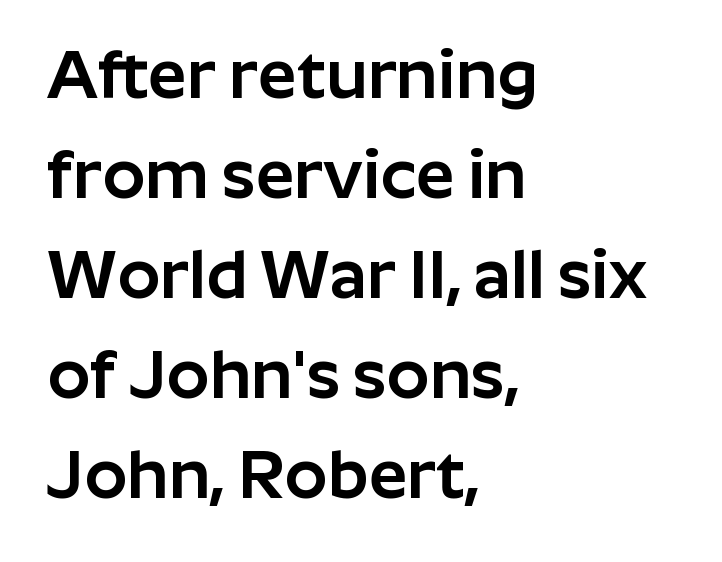
{"serif": "no", "italic": "no", "width": "normal", "stroke_contrast": "low", "x_height": "medium", "monospaced": "no", "underline": "no", "align": "left", "line_spacing": "normal", "line_spacing_ratio": 1.47, "letter_spacing": "normal", "letter_spacing_em": 0.0, "glyph_px": 68}
